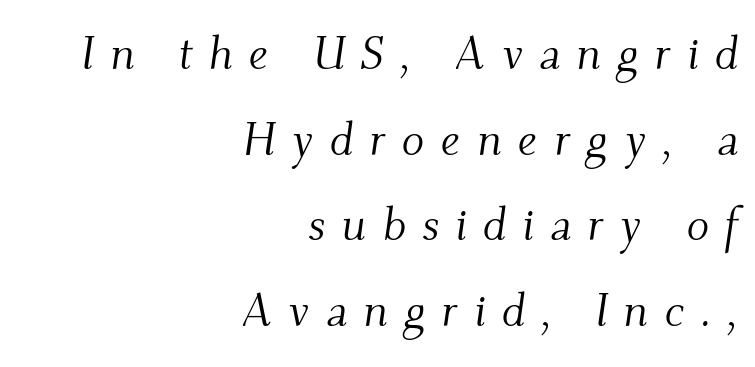
{"serif": "yes", "italic": "yes", "lean": "right", "slant_degrees": 9, "bold": "no", "weight": "light", "width": "normal", "stroke_contrast": "medium", "x_height": "small", "monospaced": "no", "underline": "no", "align": "right", "line_spacing_ratio": 1.82, "letter_spacing": "wide", "letter_spacing_em": 0.34, "glyph_px": 47}
